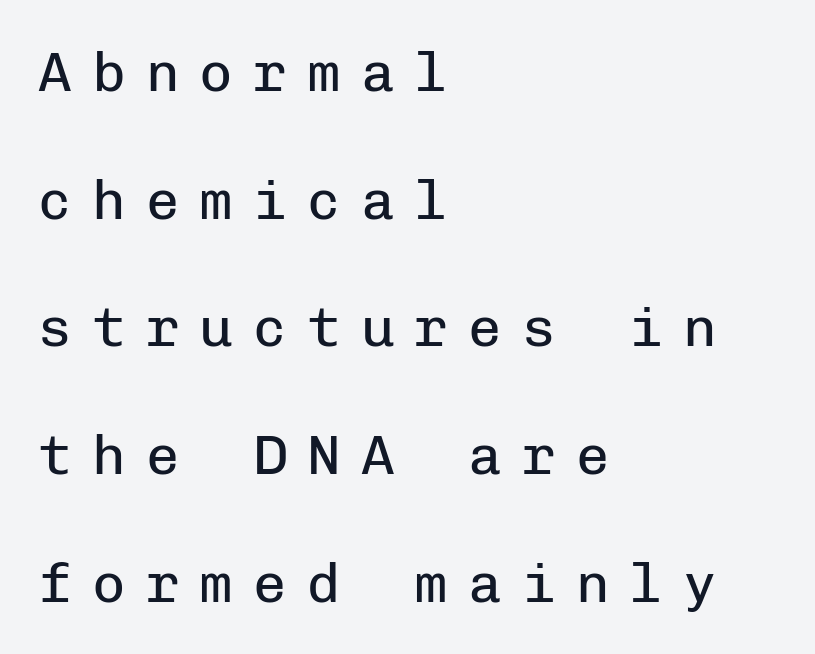
Q: Is the text bold? A: No.
Q: Is the text italic (slanted)? A: No, it is upright.
Q: Is the typeface a serif or a sans-serif typeface? A: Sans-serif.
Q: Is the text underlined? A: No.
Q: How is the paragraph aligned? A: Left-aligned.
Q: Is the spacing between letters normal or unusually wide? A: Unusually wide.
Q: Is the spacing between lines tight, normal or loose? A: Loose.
Q: Width (condensed, normal, or wide)? A: Normal.
Q: Stroke contrast? A: Low.
Q: x-height? A: Medium.
Q: Monospaced? A: Yes.
